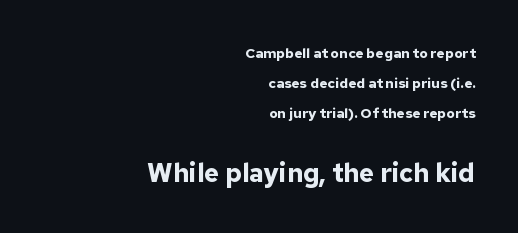
The image shows 26 px bold type, upright; set right-aligned, loose line spacing (2.16x), normal letter spacing, not underlined; the second (bottom) block is 1.86x larger.
